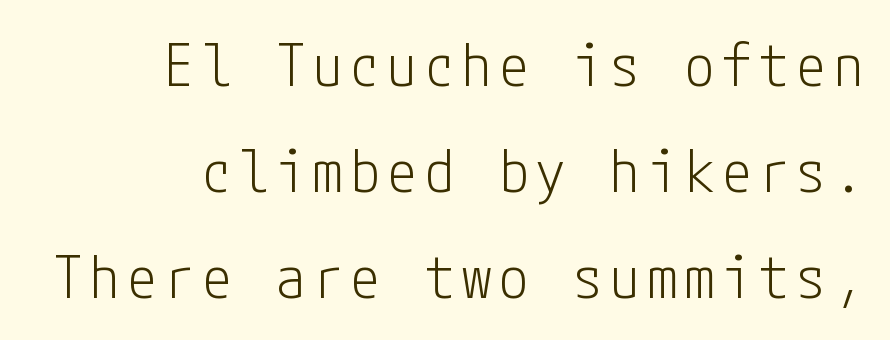
{"serif": "no", "italic": "no", "bold": "no", "weight": "light", "width": "condensed", "stroke_contrast": "low", "x_height": "medium", "underline": "no", "align": "right", "line_spacing_ratio": 1.8, "glyph_px": 59}
